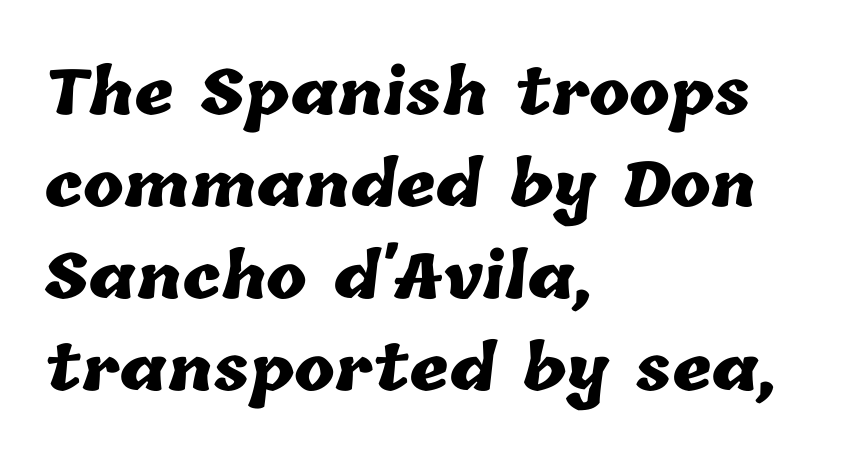
The image shows 61 px heavy type; set left-aligned, normal line spacing (1.51x), normal letter spacing, not underlined; low stroke contrast and a medium x-height.
